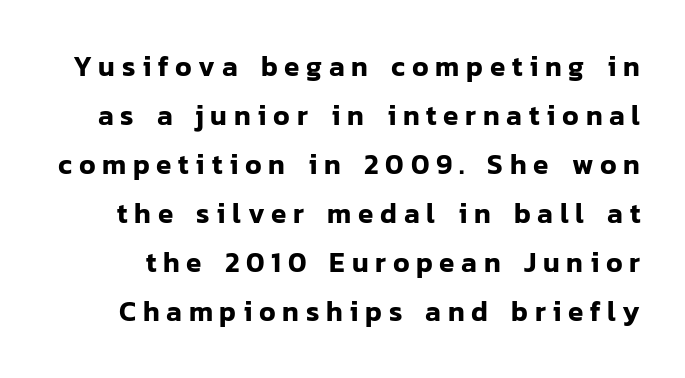
Is this a sans? Yes — the strokes have no serifs. Looks like regular typesetting: each glyph gets only the width it needs. The space directly below the letters is spotless. Words appear elongated and porous because spacing is wide.
